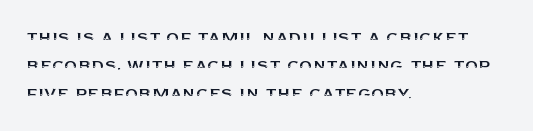
The image shows 21 px text type, upright; set left-aligned, normal line spacing (1.34x), normal letter spacing, not underlined.
